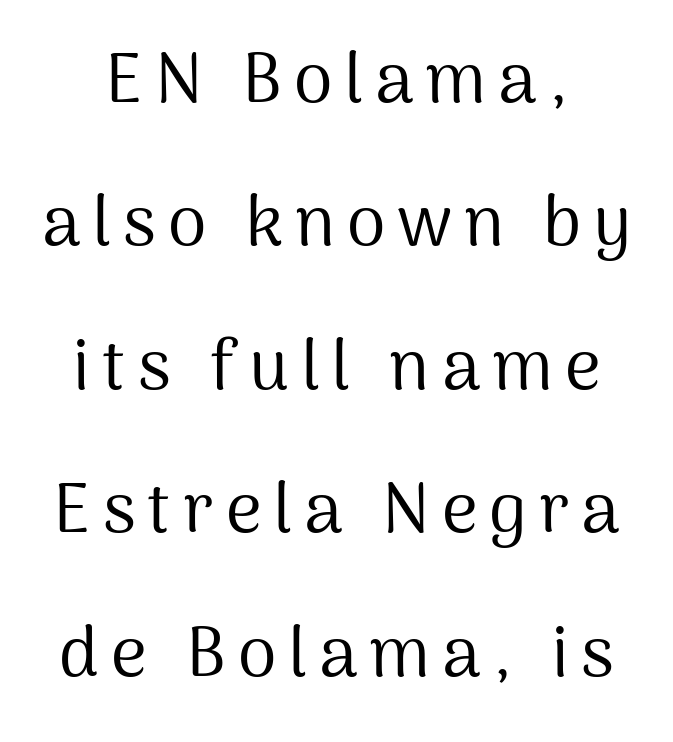
{"serif": "no", "italic": "no", "bold": "no", "weight": "regular", "width": "normal", "stroke_contrast": "medium", "x_height": "medium", "monospaced": "no", "underline": "no", "line_spacing": "loose", "line_spacing_ratio": 2.05, "glyph_px": 70}
